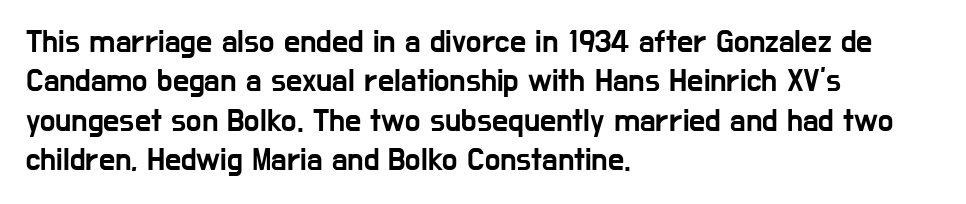
The face used here is rendered with its standard letterfit. Unlike a traditional serif, this face leaves its strokes unadorned. Every row of glyphs begins at an identical x-position on the left. Plain, unruled lines of type.
